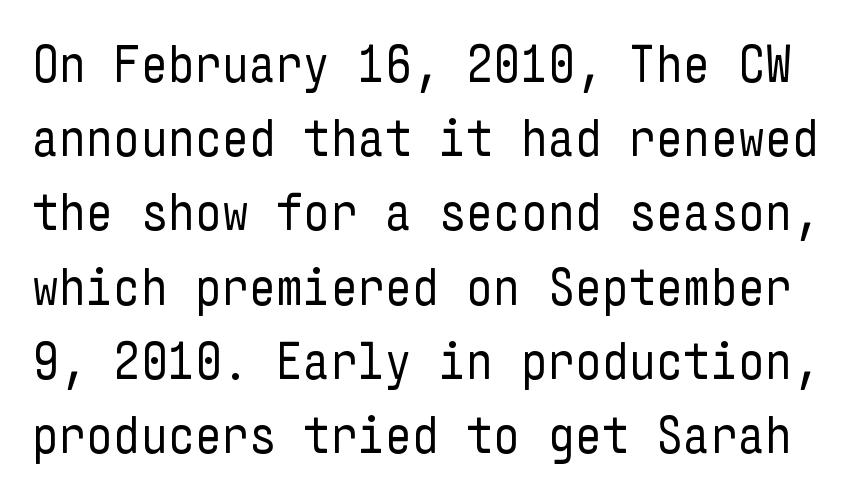
Q: Is the text bold? A: No.
Q: Is the text italic (slanted)? A: No, it is upright.
Q: Is the typeface a serif or a sans-serif typeface? A: Sans-serif.
Q: Is the text underlined? A: No.
Q: Is the spacing between letters normal or unusually wide? A: Normal.
Q: Is the spacing between lines tight, normal or loose? A: Normal.
Q: Width (condensed, normal, or wide)? A: Condensed.
Q: Stroke contrast? A: Low.
Q: x-height? A: Medium.
